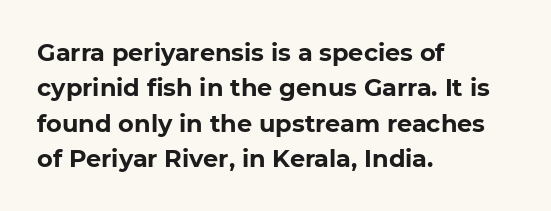
{"italic": "no", "bold": "yes", "underline": "no", "align": "left", "line_spacing": "normal", "line_spacing_ratio": 1.47, "letter_spacing": "normal", "letter_spacing_em": 0.0, "glyph_px": 24}
